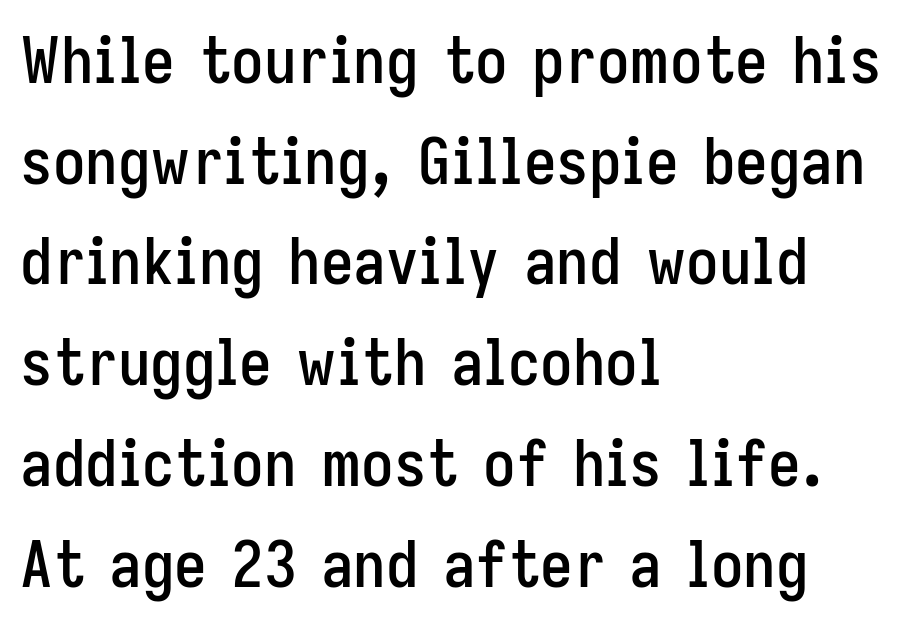
Layout note: lines flush left. Varying glyph widths throughout — classic text-font behaviour. Look at the tracking — it's just the regular setting, nothing added. Is there any slant? The stems are plumb.
